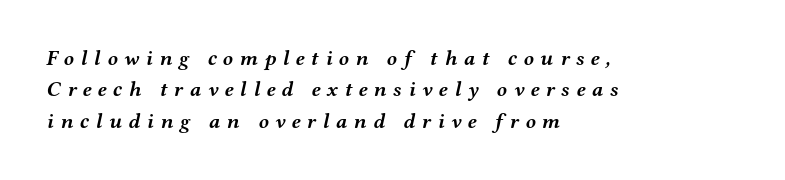
Look at the stroke-to-counter ratio: heavy, a bold. A student would call this left alignment; a typographer would say flush left, rag right. Caption: expanded tracking, letters set apart. No word sits above an underline. Observe the lean: these are italic letterforms. The block of text has a typical density, with ordinary space between rows.
